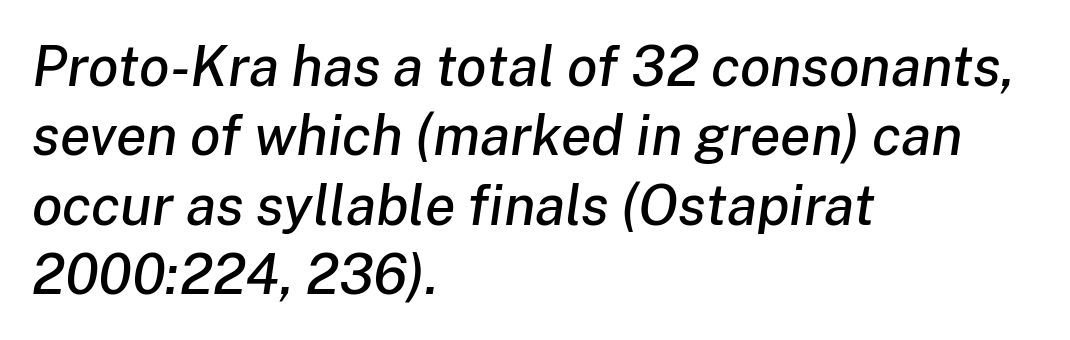
{"italic": "yes", "lean": "right", "slant_degrees": 8, "width": "normal", "stroke_contrast": "low", "x_height": "medium", "monospaced": "no", "underline": "no", "align": "left", "line_spacing_ratio": 1.24, "letter_spacing": "normal", "letter_spacing_em": 0.0, "glyph_px": 56}
